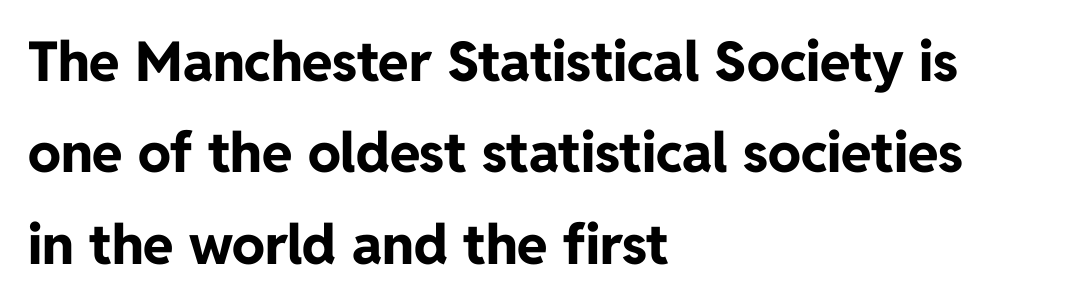
The image shows 55 px bold sans-serif type, upright; set left-aligned, normal line spacing (1.66x), normal letter spacing, not underlined; low stroke contrast and a medium x-height.
